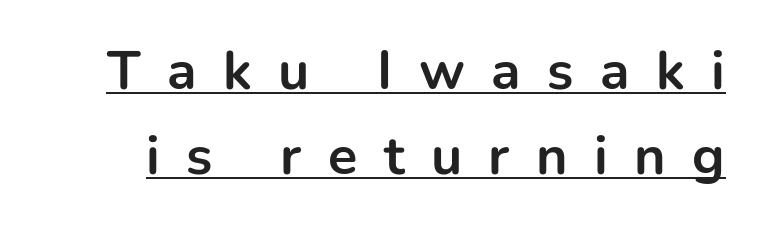
The image shows 54 px bold sans-serif type, upright; set normal line spacing (1.57x), unusually wide letter spacing (+0.49 em), underlined; low stroke contrast and a medium x-height.
